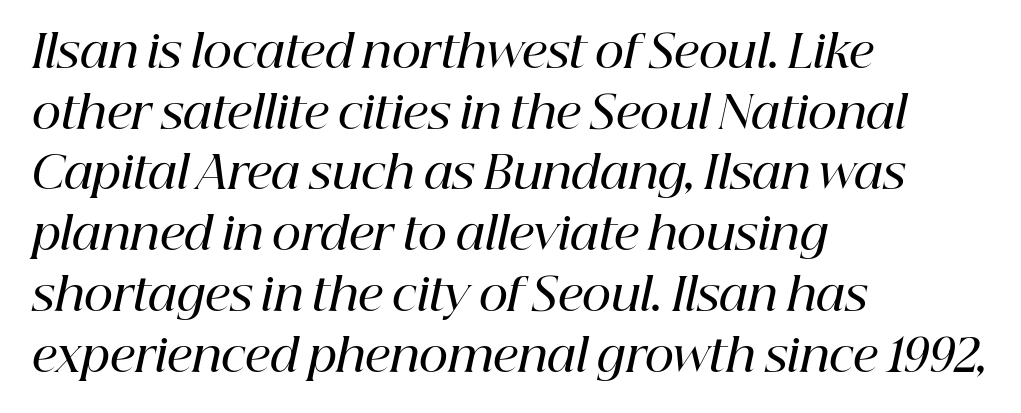
The image shows 45 px semibold serif type, italic (leaning right); set left-aligned, normal line spacing (1.35x), normal letter spacing, not underlined; high stroke contrast and a medium x-height.
